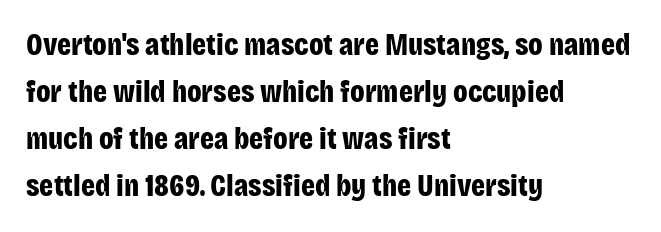
{"serif": "no", "italic": "no", "bold": "yes", "weight": "bold", "width": "condensed", "stroke_contrast": "low", "x_height": "large", "monospaced": "no", "underline": "no", "align": "left", "line_spacing": "normal", "line_spacing_ratio": 1.52, "letter_spacing": "normal", "letter_spacing_em": 0.0, "glyph_px": 31}
